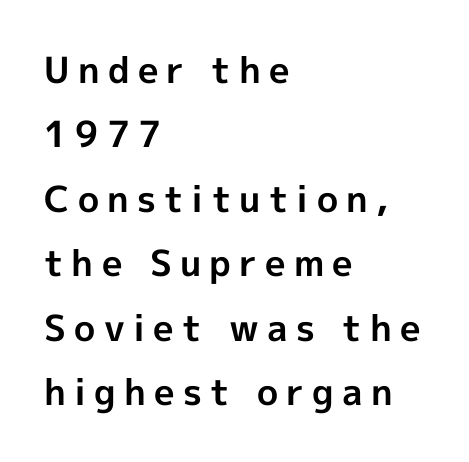
In terms of letterspacing, this is a distinctly airy, spread setting. How heavy is the stroke? Heavy — this is a bold. The letters advance in unequal steps, a hallmark of proportional type. Descenders are the only things crossing below the line. No italicization has been applied; the sample stays upright. Stroke terminals: plain, sans-serif.
